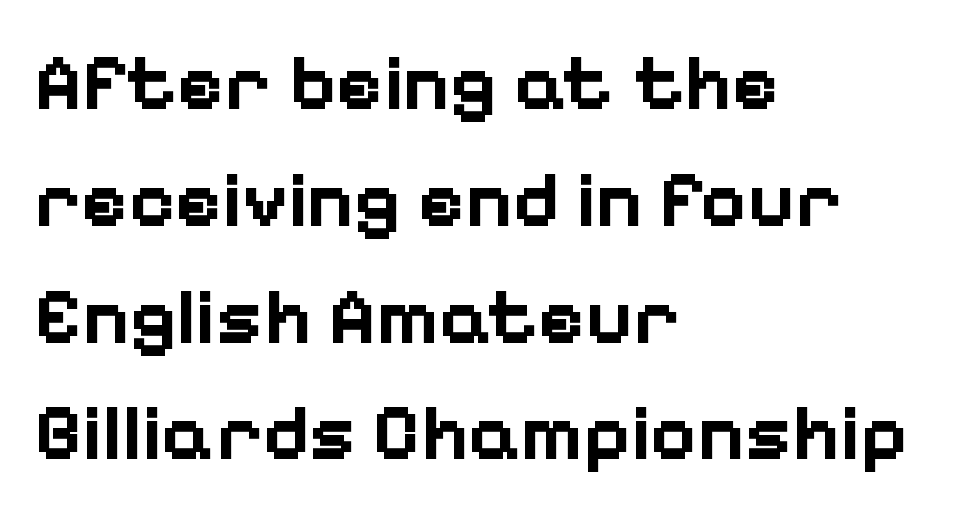
The image shows 80 px bold sans-serif type, upright; set left-aligned, normal line spacing (1.46x), normal letter spacing, not underlined; low stroke contrast and a medium x-height.
